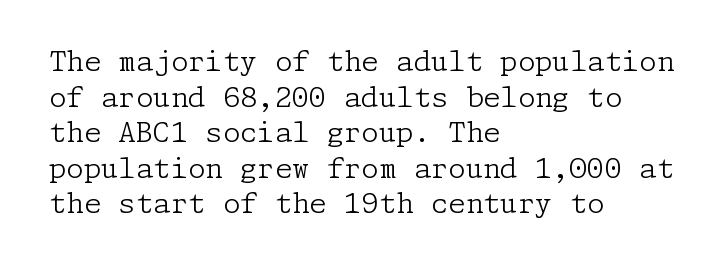
Q: Is the text bold? A: No.
Q: Is the text italic (slanted)? A: No, it is upright.
Q: Is the typeface a serif or a sans-serif typeface? A: Serif.
Q: Is the text underlined? A: No.
Q: How is the paragraph aligned? A: Left-aligned.
Q: Is the spacing between letters normal or unusually wide? A: Normal.
Q: Is the spacing between lines tight, normal or loose? A: Normal.
Q: Width (condensed, normal, or wide)? A: Normal.
Q: Stroke contrast? A: Low.
Q: x-height? A: Medium.
